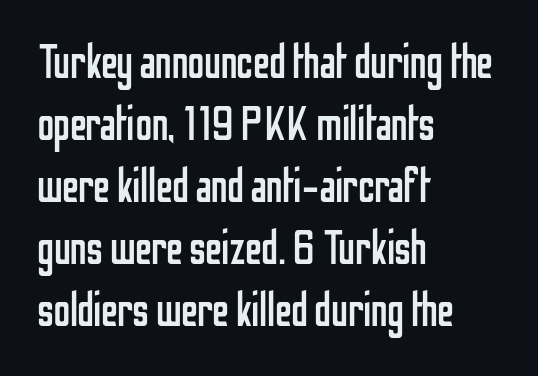
The image shows 47 px regular-weight, condensed sans-serif type, upright; set left-aligned, normal line spacing (1.32x), normal letter spacing, not underlined; low stroke contrast and a medium x-height.
